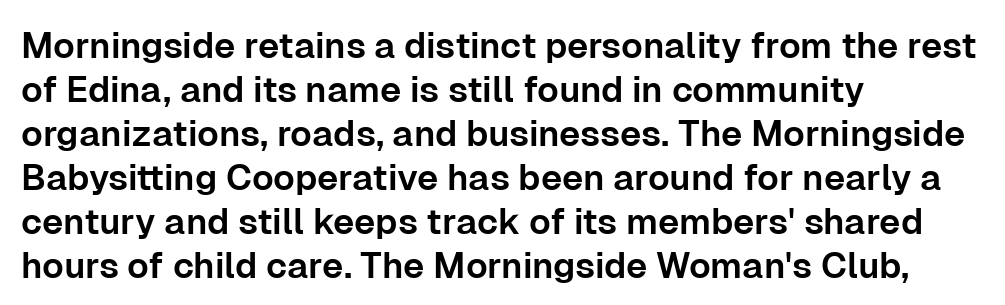
The image shows 36 px sans-serif type, upright; set left-aligned, line spacing 1.22x, normal letter spacing, not underlined; low stroke contrast and a medium x-height.
